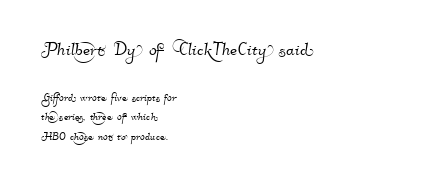
Q: Is the text underlined? A: No.
Q: How is the paragraph aligned? A: Left-aligned.
Q: Is the spacing between letters normal or unusually wide? A: Normal.
Q: Is the spacing between lines tight, normal or loose? A: Normal.
Q: Which block of text is set in a larger size, the first (top) or the second (bottom)? A: The first (top) one.
